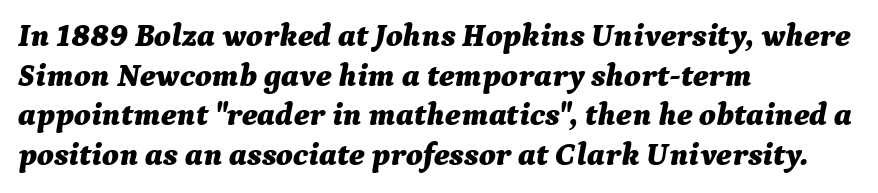
Q: Is the text bold? A: Yes.
Q: Is the text italic (slanted)? A: Yes, it leans right by about 9 degrees.
Q: Is the text underlined? A: No.
Q: How is the paragraph aligned? A: Left-aligned.
Q: Is the spacing between letters normal or unusually wide? A: Normal.
Q: Width (condensed, normal, or wide)? A: Normal.
Q: Stroke contrast? A: Medium.
Q: x-height? A: Medium.
Q: Monospaced? A: No.
